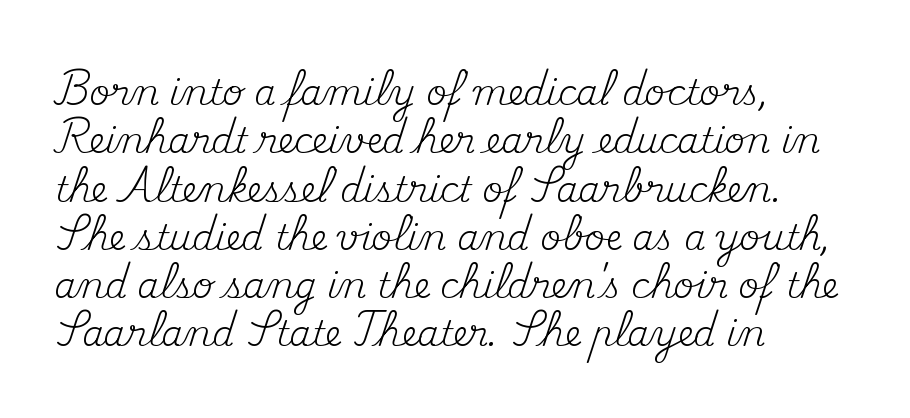
{"serif": "yes", "bold": "no", "weight": "regular", "width": "normal", "stroke_contrast": "medium", "x_height": "small", "monospaced": "no", "underline": "no", "align": "left", "line_spacing": "normal", "line_spacing_ratio": 1.38, "letter_spacing": "normal", "letter_spacing_em": 0.0, "glyph_px": 35}
